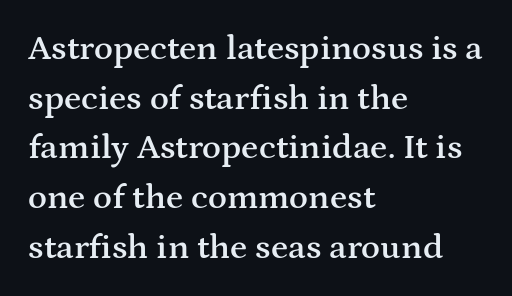
{"serif": "yes", "italic": "no", "bold": "semi", "weight": "semibold", "width": "wide", "stroke_contrast": "medium", "x_height": "medium", "monospaced": "no", "underline": "no", "align": "left", "line_spacing": "normal", "line_spacing_ratio": 1.42, "letter_spacing": "normal", "letter_spacing_em": 0.0, "glyph_px": 35}
